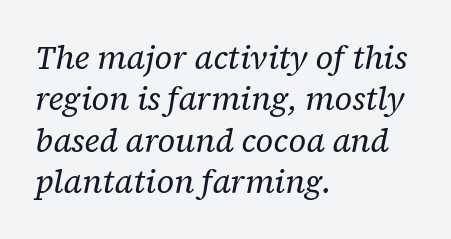
{"serif": "yes", "italic": "yes", "lean": "right", "slant_degrees": 12, "bold": "no", "weight": "regular", "width": "normal", "stroke_contrast": "low", "x_height": "medium", "monospaced": "no", "underline": "no", "align": "left", "line_spacing": "normal", "line_spacing_ratio": 1.29, "letter_spacing": "normal", "letter_spacing_em": 0.0, "glyph_px": 32}
